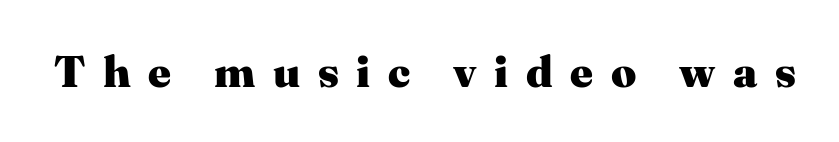
{"serif": "yes", "italic": "no", "bold": "yes", "weight": "heavy", "width": "normal", "stroke_contrast": "medium", "x_height": "medium", "monospaced": "no", "underline": "no", "letter_spacing": "wide", "letter_spacing_em": 0.4, "glyph_px": 44}
